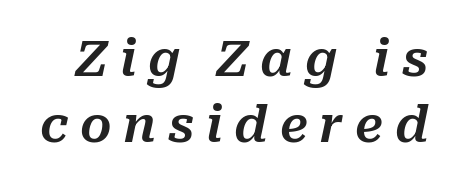
Q: Is the text italic (slanted)? A: Yes, it leans right by about 10 degrees.
Q: Is the text underlined? A: No.
Q: Is the spacing between letters normal or unusually wide? A: Unusually wide.
Q: Is the spacing between lines tight, normal or loose? A: Normal.
Q: Width (condensed, normal, or wide)? A: Normal.
Q: Stroke contrast? A: Medium.
Q: x-height? A: Medium.
Q: Monospaced? A: No.
